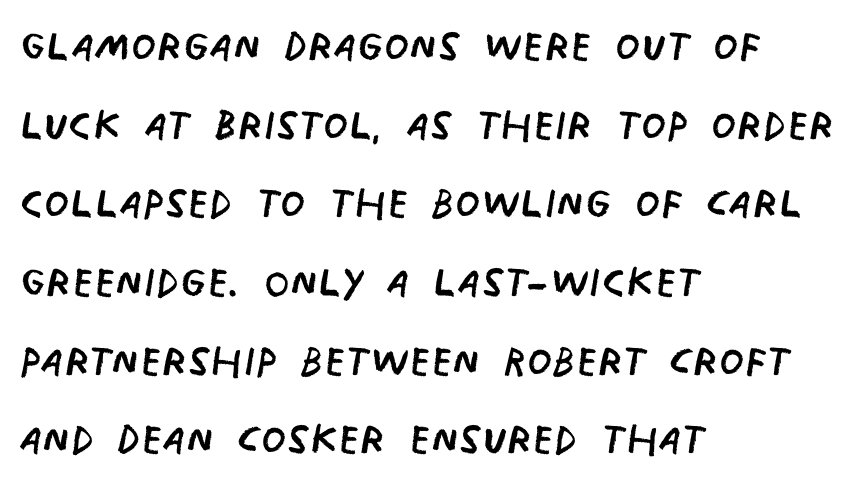
{"serif": "no", "bold": "no", "weight": "regular", "width": "condensed", "stroke_contrast": "low", "x_height": "large", "monospaced": "no", "underline": "no", "align": "left", "line_spacing": "normal", "line_spacing_ratio": 1.38, "letter_spacing": "normal", "letter_spacing_em": 0.0, "glyph_px": 57}
